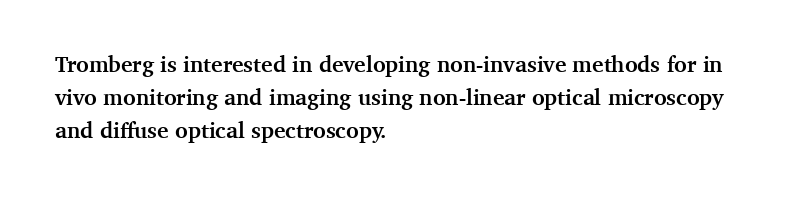
The image shows 22 px bold type, upright; set left-aligned, normal line spacing (1.51x), normal letter spacing, not underlined.
